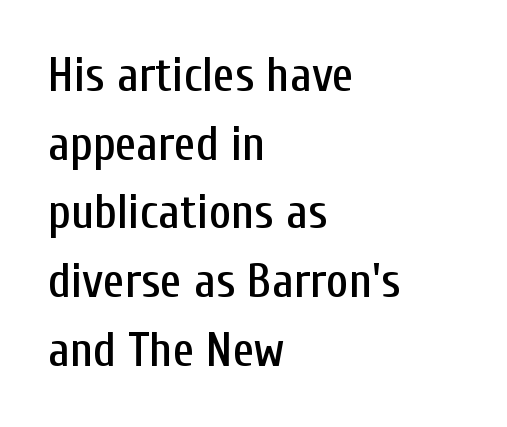
{"serif": "no", "italic": "no", "width": "condensed", "stroke_contrast": "low", "x_height": "medium", "monospaced": "no", "underline": "no", "align": "left", "line_spacing": "normal", "line_spacing_ratio": 1.43, "letter_spacing": "normal", "letter_spacing_em": 0.0, "glyph_px": 48}
